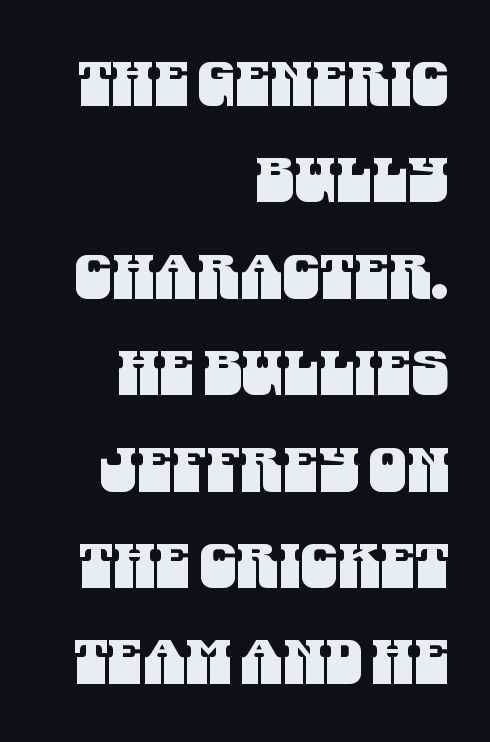
{"serif": "no", "width": "condensed", "stroke_contrast": "medium", "x_height": "large", "monospaced": "no", "underline": "no", "align": "right", "line_spacing": "normal", "line_spacing_ratio": 1.58, "letter_spacing": "normal", "letter_spacing_em": 0.0, "glyph_px": 61}
